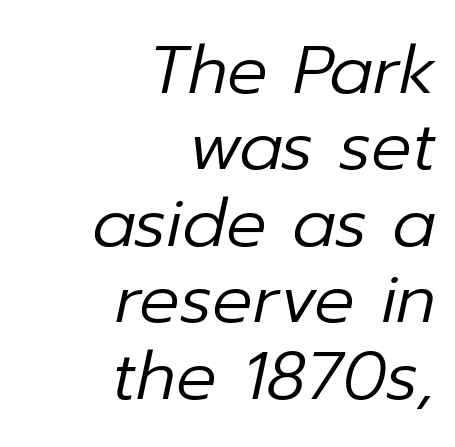
Is the type slanted? Yes — the strokes lean at a clear angle. Every row of glyphs terminates at an identical x-position on the right. Quick note: interline space is minimal. The zone under the glyphs is completely vacant. Tracking value appears to be zero — textbook default spacing.
